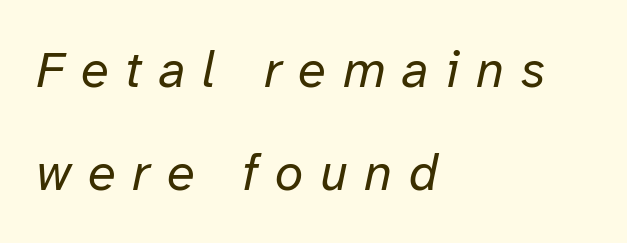
The zone under the glyphs is completely vacant. The designer dialed line spacing up above the default. Each word looks stretched out because of the extra space between its letters. Slanted lettering throughout. Short and long lines alike share a common starting point at left.
